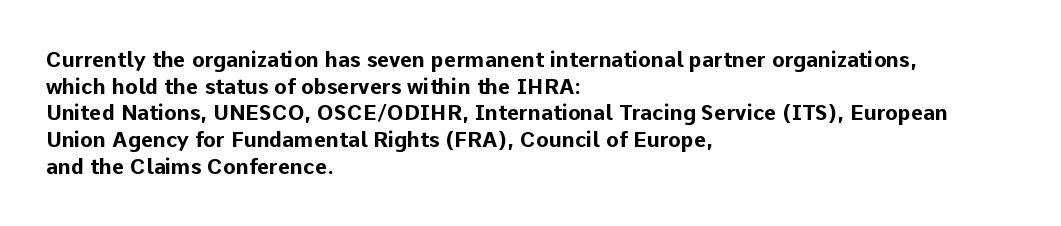
Honestly, the row spacing looks completely unremarkable. Posture: upright roman. Plenty of ink on the page — the face is bold. Typeset ragged right — the left edge is the straight one.
